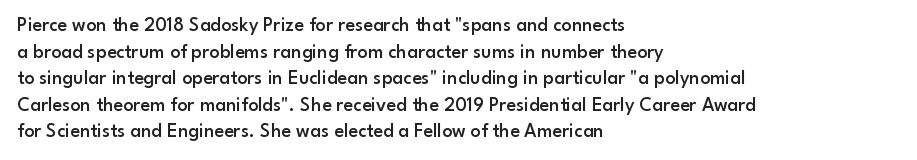
Q: Is the text bold? A: Semi-bold.
Q: Is the text italic (slanted)? A: No, it is upright.
Q: Is the text underlined? A: No.
Q: How is the paragraph aligned? A: Left-aligned.
Q: Is the spacing between letters normal or unusually wide? A: Normal.
Q: Is the spacing between lines tight, normal or loose? A: Normal.
